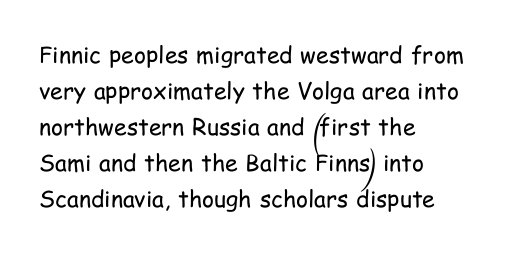
Q: Is the text bold? A: No.
Q: Is the text italic (slanted)? A: No, it is upright.
Q: Is the text underlined? A: No.
Q: How is the paragraph aligned? A: Left-aligned.
Q: Is the spacing between letters normal or unusually wide? A: Normal.
Q: Is the spacing between lines tight, normal or loose? A: Normal.
